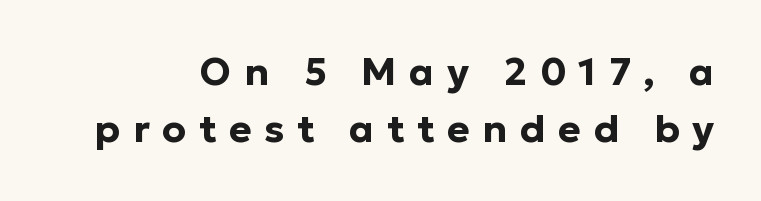
Q: Is the text bold? A: Yes.
Q: Is the text italic (slanted)? A: No, it is upright.
Q: Is the typeface a serif or a sans-serif typeface? A: Sans-serif.
Q: Is the text underlined? A: No.
Q: Is the spacing between letters normal or unusually wide? A: Unusually wide.
Q: Is the spacing between lines tight, normal or loose? A: Normal.
Q: Width (condensed, normal, or wide)? A: Normal.
Q: Stroke contrast? A: Low.
Q: x-height? A: Medium.
Q: Monospaced? A: No.
